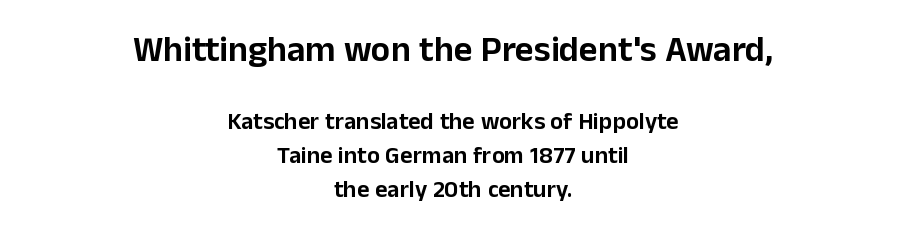
Only glyphs here, with clear space below each row. These lines stack symmetrically, like a column narrowing and widening about its center. Classification — sans serif. Nobody touched the tracking dial on this one. Every stem runs plumb, perpendicular to the baseline.
